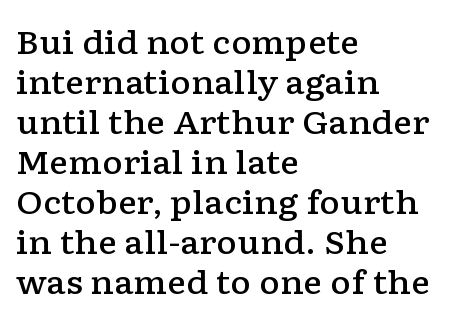
The zone under the glyphs is completely vacant. Leading matches the norm, producing a regular column. A serif font was chosen for this passage. Teacher's note: observe the even left margin — that is flush-left alignment. Is this a fixed-width face? No — the glyphs have proportional, varying widths. Weight: semibold (demi).
